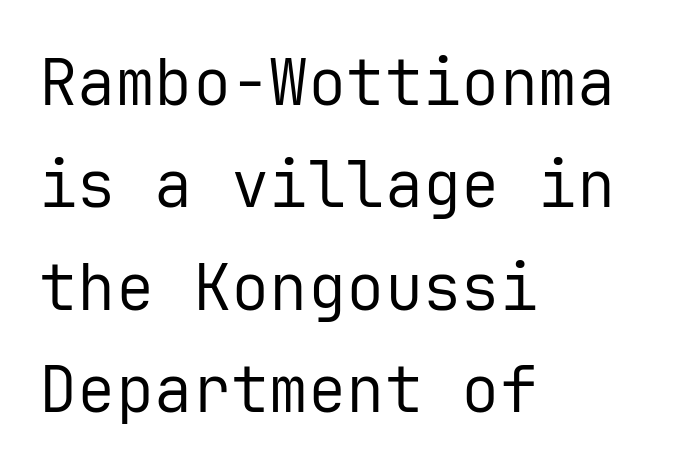
{"serif": "no", "italic": "no", "bold": "no", "weight": "regular", "width": "normal", "stroke_contrast": "low", "x_height": "medium", "monospaced": "yes", "underline": "no", "align": "left", "line_spacing": "normal", "line_spacing_ratio": 1.6, "letter_spacing": "normal", "letter_spacing_em": 0.0, "glyph_px": 64}
